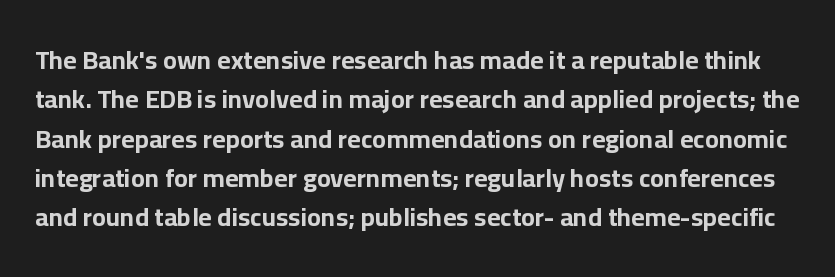
The image shows 26 px bold type, upright; set normal line spacing (1.51x), normal letter spacing, not underlined.
